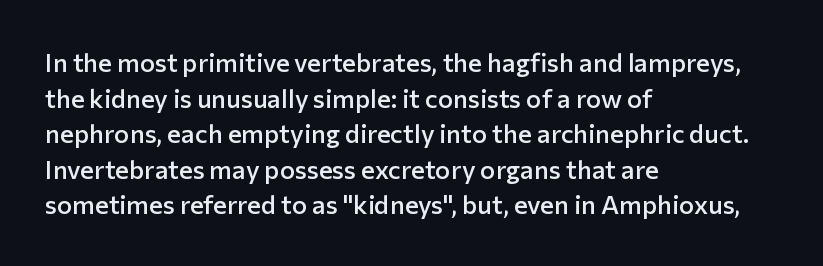
The image shows 26 px text type, upright; set left-aligned, normal line spacing (1.37x), normal letter spacing, not underlined.
